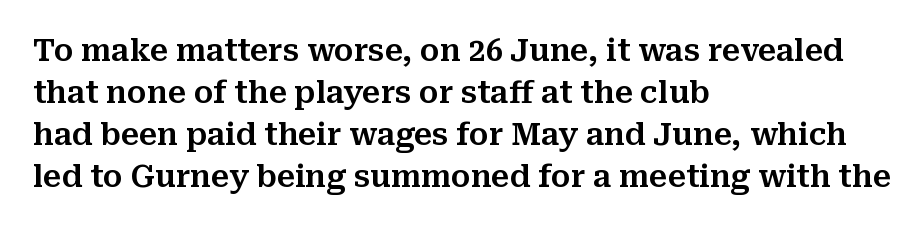
Nobody touched the tracking dial on this one. Compared with typical paragraphs, the rows here are spaced about the same. The type sits square on the baseline with zero lean. Quick note: underline off. Reading down the block, your eye returns to a fixed left position each line.
